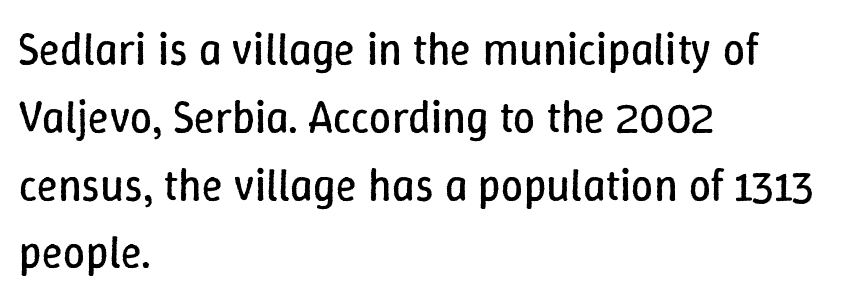
{"italic": "no", "bold": "no", "weight": "regular", "width": "normal", "stroke_contrast": "low", "x_height": "medium", "monospaced": "no", "underline": "no", "align": "left", "line_spacing": "normal", "line_spacing_ratio": 1.54, "letter_spacing": "normal", "letter_spacing_em": 0.0, "glyph_px": 44}
